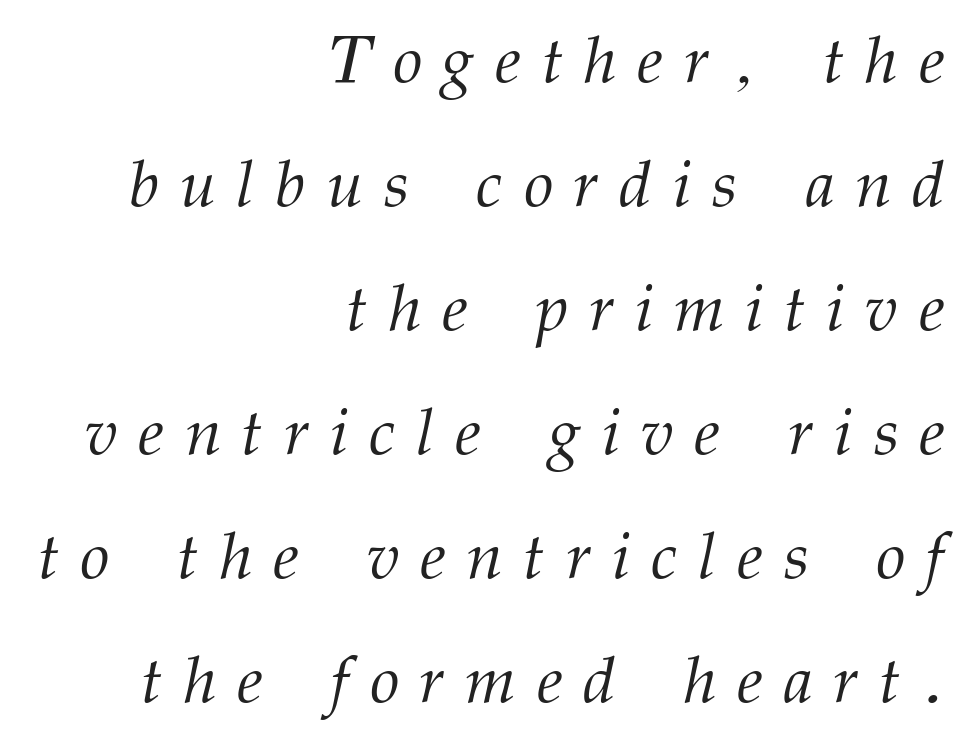
Weight: regular or lighter. Check where the strokes stop: tiny serifs finish them off. The string is rendered with underlining switched off. A typesetter would call this heavily tracked-out type. This rendering uses right alignment, leaving the left contour irregular. Slanted lettering throughout.
